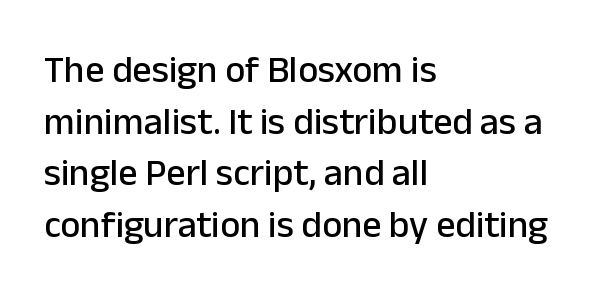
One-word summary of the alignment: left. Tracking value appears to be zero — textbook default spacing. Regular leading. In terms of posture, this sample is upright.
